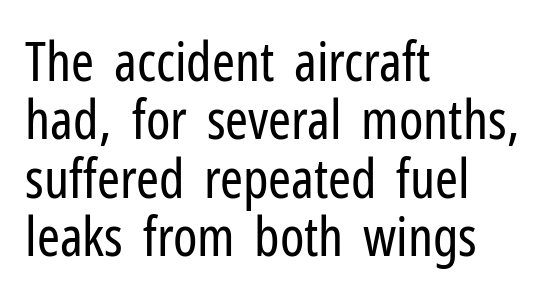
{"serif": "no", "italic": "no", "bold": "no", "weight": "regular", "width": "condensed", "stroke_contrast": "low", "x_height": "medium", "monospaced": "no", "underline": "no", "align": "left", "line_spacing": "tight", "line_spacing_ratio": 1.06, "letter_spacing": "normal", "letter_spacing_em": 0.0, "glyph_px": 55}
